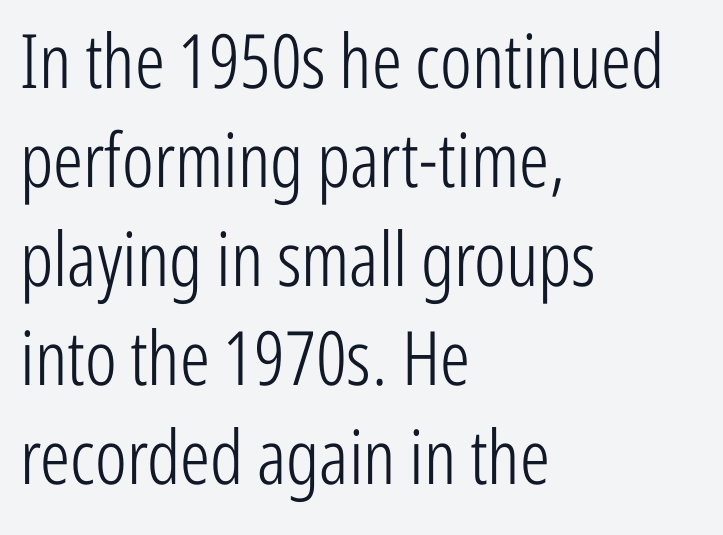
Leftover space on each line is placed entirely after the last word. The passage shown is not underscored anywhere. Letter spacing: default. Interline gaps are of average width in this sample. A typesetter would label this face a sans.
